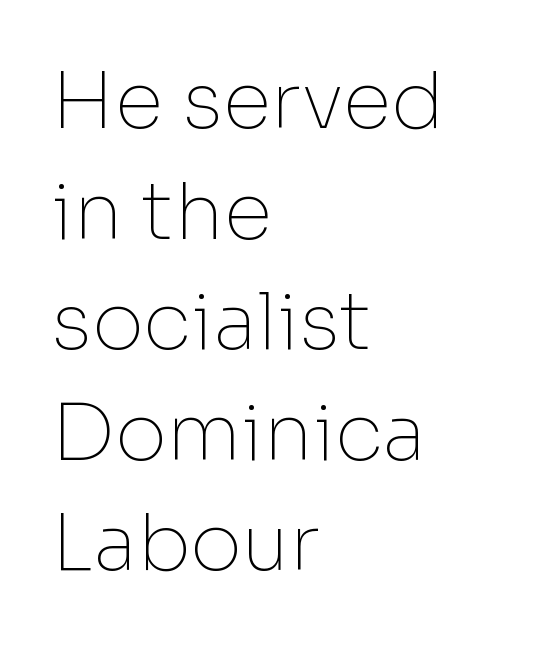
{"serif": "no", "italic": "no", "bold": "no", "weight": "thin", "width": "normal", "stroke_contrast": "low", "x_height": "medium", "monospaced": "no", "underline": "no", "align": "left", "line_spacing": "normal", "line_spacing_ratio": 1.4, "letter_spacing": "normal", "letter_spacing_em": 0.0, "glyph_px": 79}
